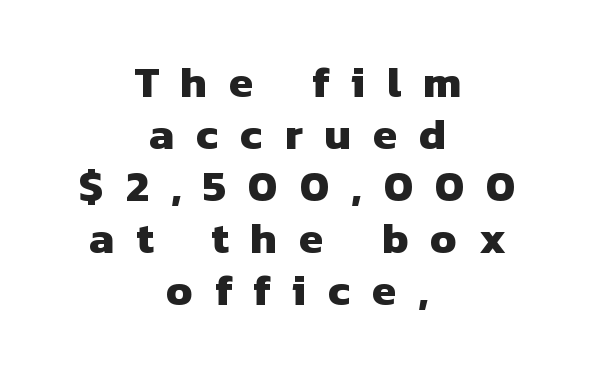
Q: Is the text bold? A: Yes.
Q: Is the typeface a serif or a sans-serif typeface? A: Sans-serif.
Q: Is the text underlined? A: No.
Q: How is the paragraph aligned? A: Centered.
Q: Is the spacing between letters normal or unusually wide? A: Unusually wide.
Q: Width (condensed, normal, or wide)? A: Normal.
Q: Stroke contrast? A: Low.
Q: x-height? A: Medium.
Q: Monospaced? A: No.
